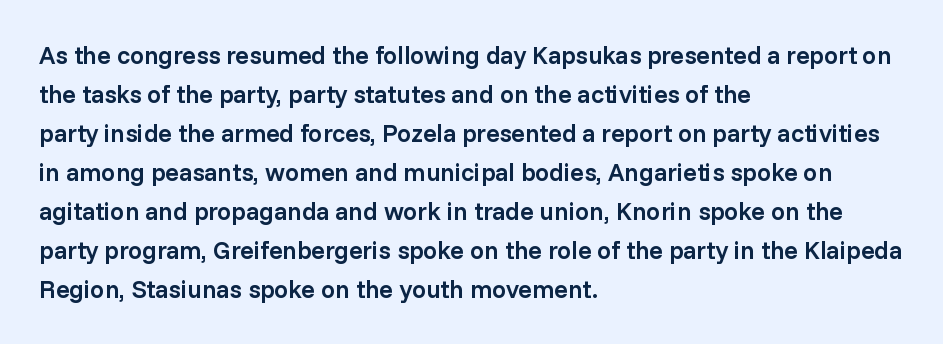
Q: Is the text bold? A: Semi-bold.
Q: Is the text italic (slanted)? A: No, it is upright.
Q: Is the text underlined? A: No.
Q: How is the paragraph aligned? A: Left-aligned.
Q: Is the spacing between letters normal or unusually wide? A: Normal.
Q: Is the spacing between lines tight, normal or loose? A: Normal.
